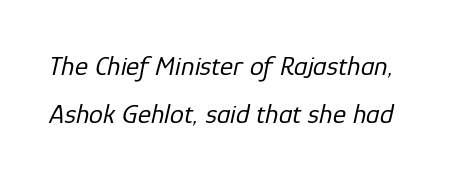
The image shows 28 px regular-weight type, italic (leaning right); set line spacing 1.72x, normal letter spacing, not underlined; low stroke contrast and a medium x-height.
